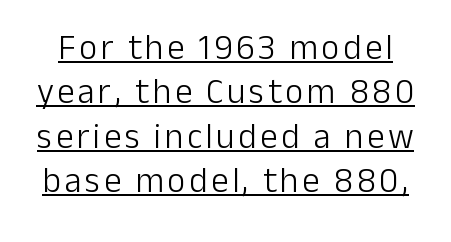
Q: Is the text bold? A: No.
Q: Is the text italic (slanted)? A: No, it is upright.
Q: Is the typeface a serif or a sans-serif typeface? A: Sans-serif.
Q: Is the text underlined? A: Yes.
Q: Is the spacing between lines tight, normal or loose? A: Normal.
Q: Width (condensed, normal, or wide)? A: Normal.
Q: Stroke contrast? A: Low.
Q: x-height? A: Medium.
Q: Monospaced? A: No.
